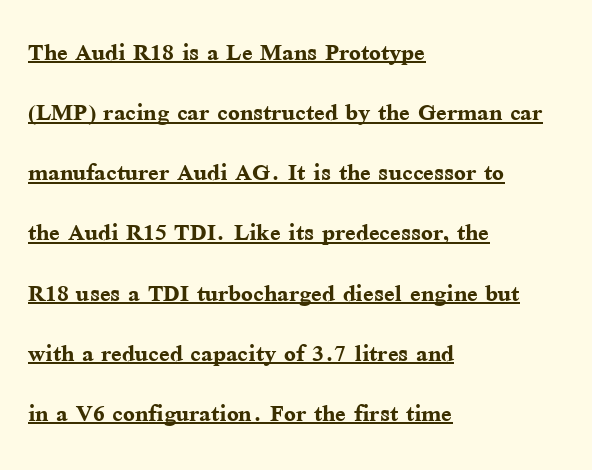
The image shows 31 px semibold serif type, upright; set left-aligned, loose line spacing (1.94x), normal letter spacing, underlined; medium stroke contrast and a medium x-height.
